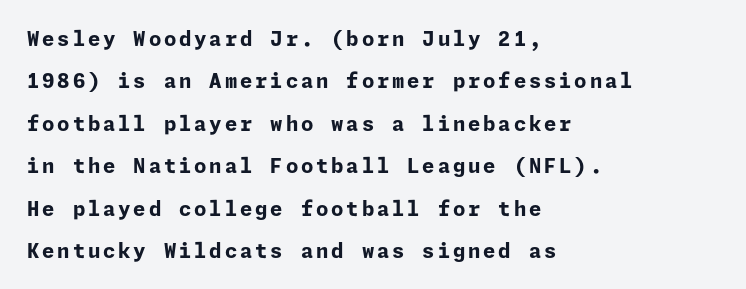
Q: Is the text bold? A: Yes.
Q: Is the text italic (slanted)? A: No, it is upright.
Q: Is the text underlined? A: No.
Q: How is the paragraph aligned? A: Left-aligned.
Q: Is the spacing between lines tight, normal or loose? A: Loose.
